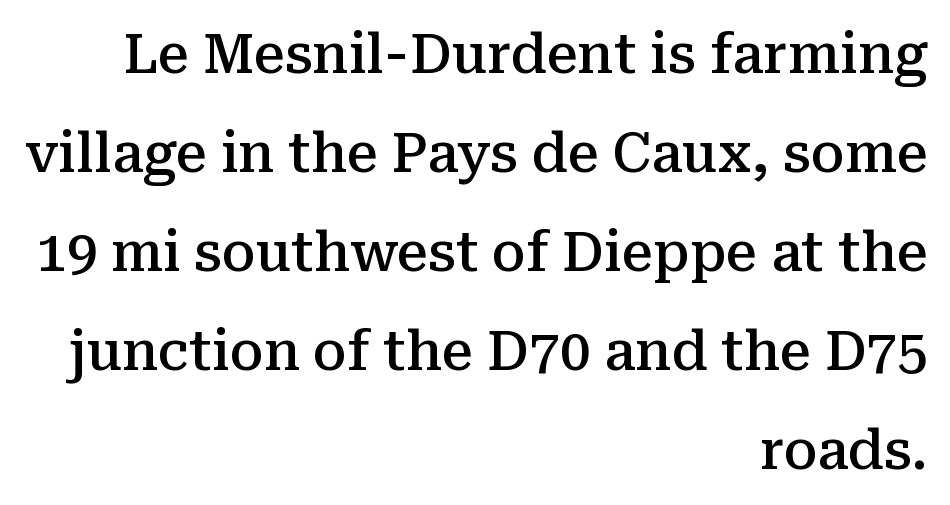
The image shows 55 px semibold serif type, upright; set right-aligned, line spacing 1.8x, normal letter spacing, not underlined; medium stroke contrast and a medium x-height.
